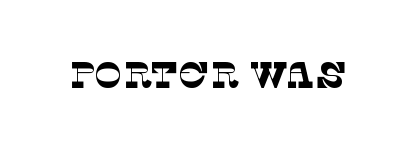
Q: Is the text bold? A: No.
Q: Is the typeface a serif or a sans-serif typeface? A: Serif.
Q: Is the text underlined? A: No.
Q: Is the spacing between letters normal or unusually wide? A: Normal.
Q: Width (condensed, normal, or wide)? A: Normal.
Q: Stroke contrast? A: Low.
Q: x-height? A: Large.
Q: Monospaced? A: No.
